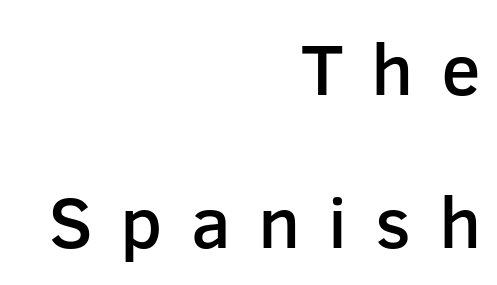
Q: Is the text bold? A: Semi-bold.
Q: Is the text italic (slanted)? A: No, it is upright.
Q: Is the typeface a serif or a sans-serif typeface? A: Sans-serif.
Q: Is the text underlined? A: No.
Q: How is the paragraph aligned? A: Right-aligned.
Q: Is the spacing between letters normal or unusually wide? A: Unusually wide.
Q: Is the spacing between lines tight, normal or loose? A: Loose.
Q: Width (condensed, normal, or wide)? A: Normal.
Q: Stroke contrast? A: Low.
Q: x-height? A: Medium.
Q: Monospaced? A: No.
